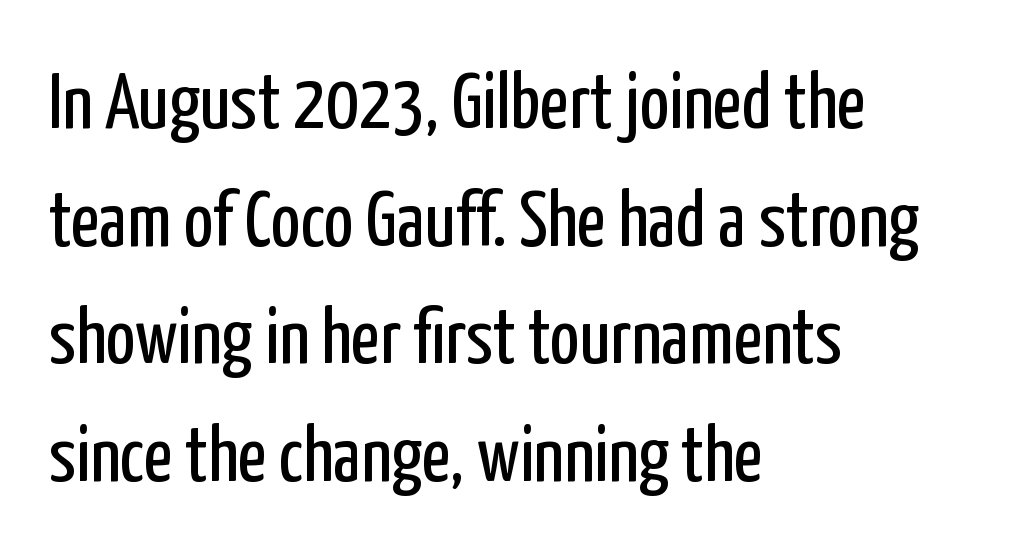
You could call the tracking neutral — neither tight nor loose. Horizontal bands of white between lines are of average thickness. If you drew a line through each stem, it would be perfectly vertical. The text was rendered using a sans face with plain stroke endings.
